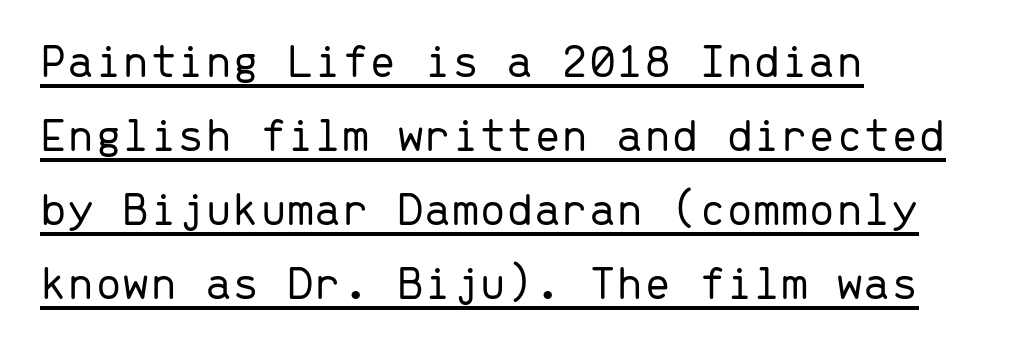
Honestly, the underline is the first thing you notice here. This block has exactly the height ordinary leading produces. Glyph-to-glyph distance matches everyday printed text. Vertical strokes here are truly vertical.
